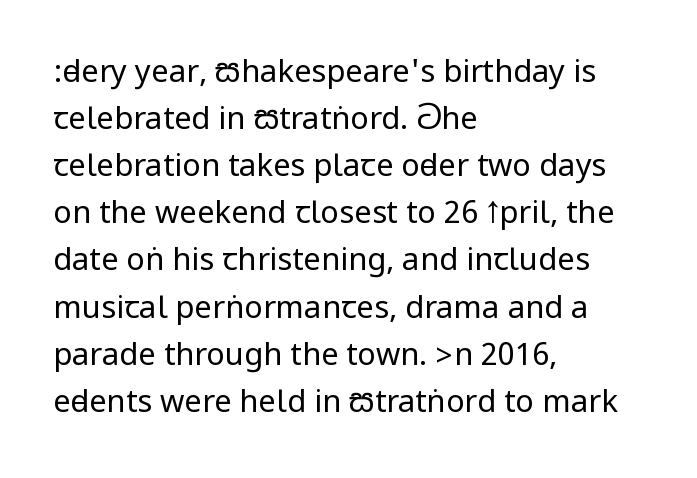
{"serif": "no", "italic": "no", "bold": "no", "weight": "regular", "width": "condensed", "stroke_contrast": "low", "underline": "no", "align": "left", "line_spacing": "normal", "line_spacing_ratio": 1.52, "letter_spacing": "normal", "letter_spacing_em": 0.0, "glyph_px": 31}
